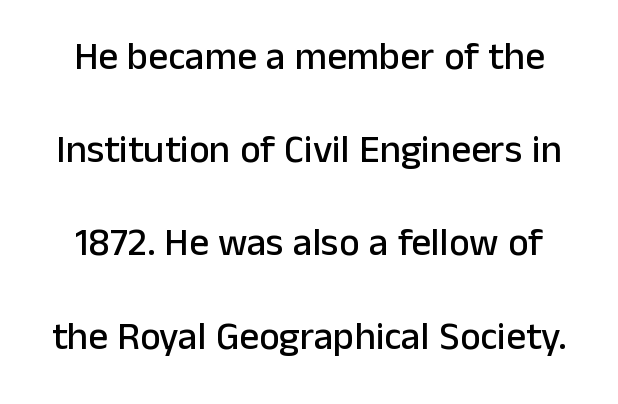
Q: Is the text italic (slanted)? A: No, it is upright.
Q: Is the typeface a serif or a sans-serif typeface? A: Sans-serif.
Q: Is the text underlined? A: No.
Q: How is the paragraph aligned? A: Centered.
Q: Is the spacing between letters normal or unusually wide? A: Normal.
Q: Is the spacing between lines tight, normal or loose? A: Loose.
Q: Width (condensed, normal, or wide)? A: Normal.
Q: Stroke contrast? A: Low.
Q: x-height? A: Medium.
Q: Monospaced? A: No.
